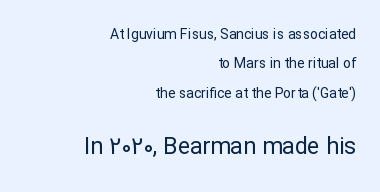
The image shows 23 px text type, upright; set right-aligned, loose line spacing (2.09x), normal letter spacing, not underlined; the second (bottom) block is 1.64x larger.
